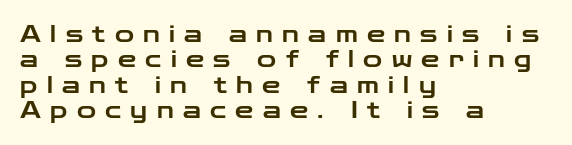
{"italic": "no", "underline": "no", "align": "left", "line_spacing": "tight", "line_spacing_ratio": 1.1, "letter_spacing": "wide", "letter_spacing_em": 0.41, "glyph_px": 23}
